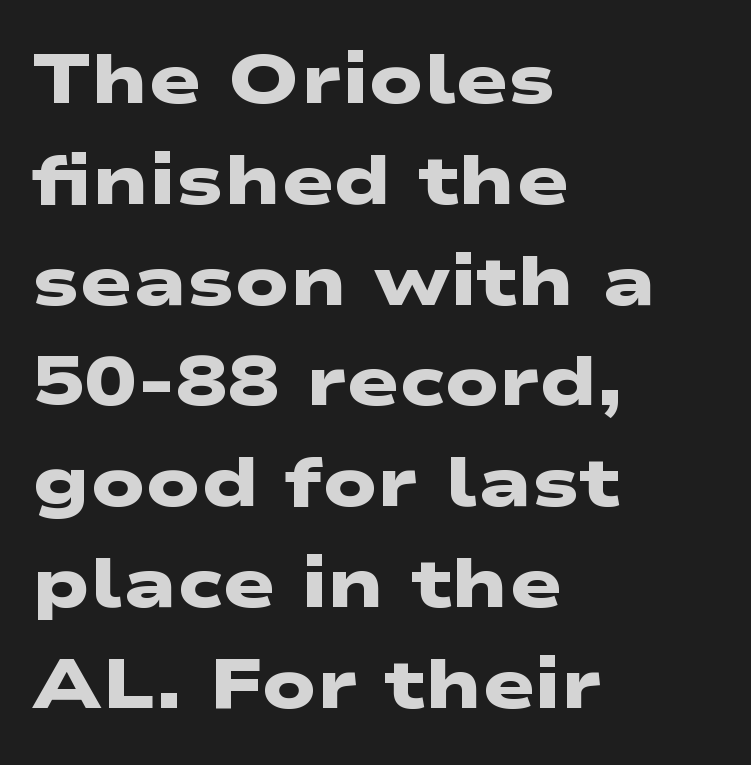
The image shows 70 px heavy, wide sans-serif type; set left-aligned, normal line spacing (1.44x), normal letter spacing, not underlined; low stroke contrast and a medium x-height.
